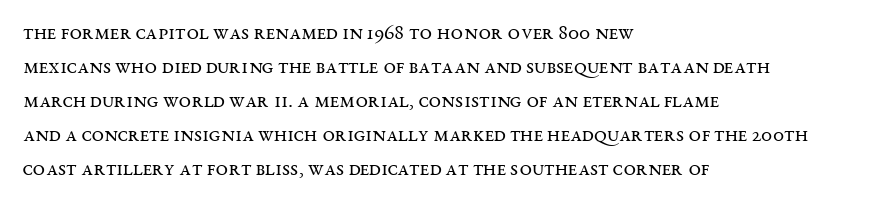
The image shows 22 px text type, upright; set left-aligned, normal line spacing (1.55x), normal letter spacing, not underlined.
